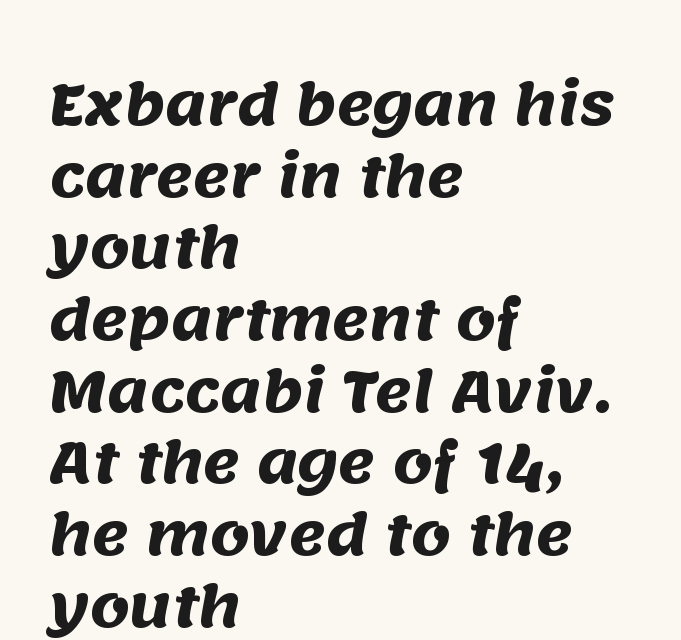
The image shows 56 px heavy sans-serif type; set left-aligned, normal line spacing (1.28x), normal letter spacing, not underlined; medium stroke contrast and a large x-height.
